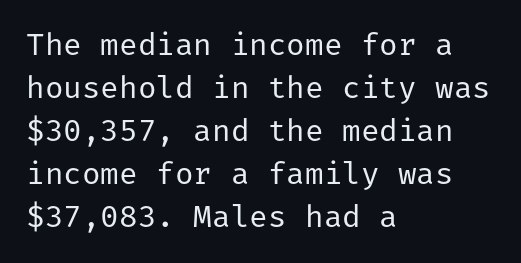
{"serif": "no", "italic": "no", "bold": "no", "weight": "regular", "width": "normal", "stroke_contrast": "low", "x_height": "medium", "underline": "no", "align": "left", "line_spacing": "normal", "line_spacing_ratio": 1.39, "letter_spacing": "normal", "letter_spacing_em": 0.0, "glyph_px": 31}
